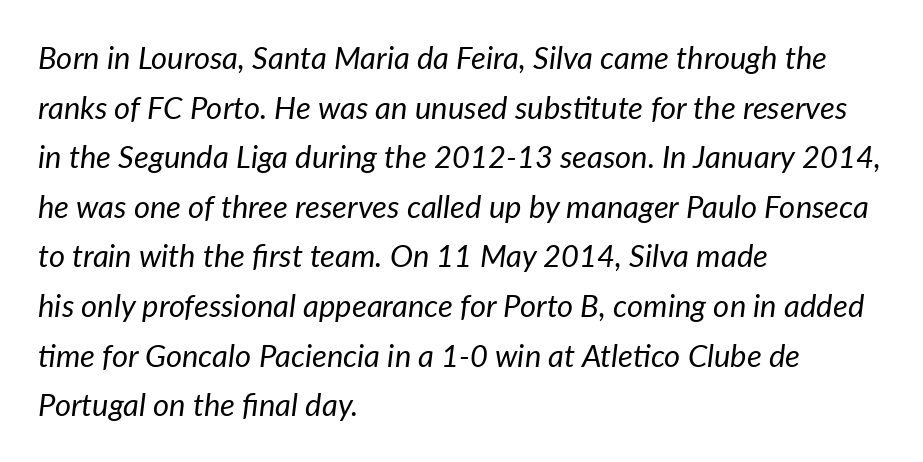
Q: Is the text bold? A: No.
Q: Is the text italic (slanted)? A: Yes, it leans right by about 7 degrees.
Q: Is the text underlined? A: No.
Q: How is the paragraph aligned? A: Left-aligned.
Q: Is the spacing between letters normal or unusually wide? A: Normal.
Q: Is the spacing between lines tight, normal or loose? A: Normal.
Q: Width (condensed, normal, or wide)? A: Normal.
Q: Stroke contrast? A: Low.
Q: x-height? A: Medium.
Q: Monospaced? A: No.
